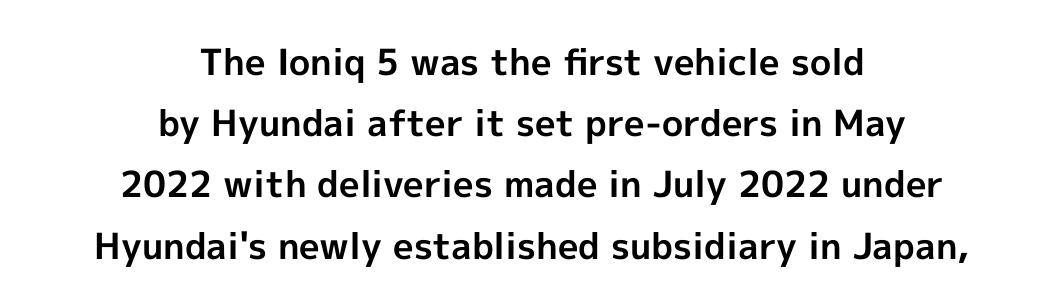
The typesetter chose a symmetrical, centered arrangement here. Here the glyphs are tracked normally, forming tight word shapes. The rendering uses a bold face; every stroke is thick and dark. Plain, unruled lines of type. The designer went with a sans here, leaving each stem footless.
